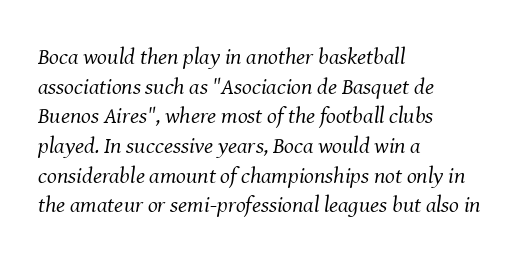
A quiet, ordinary-to-light weight characterises the typeface. Underlining? Definitely not there. No extra tracking has been applied to these lines. These lines stack with their left ends in a neat column. There's an unmistakable incline to the writing here.
